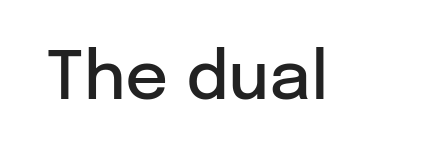
{"serif": "no", "italic": "no", "bold": "semi", "weight": "semibold", "width": "normal", "stroke_contrast": "low", "x_height": "medium", "monospaced": "no", "underline": "no", "letter_spacing": "normal", "letter_spacing_em": 0.0, "glyph_px": 67}
